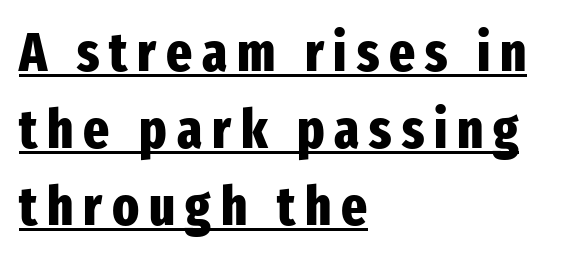
Q: Is the text bold? A: Yes.
Q: Is the text italic (slanted)? A: No, it is upright.
Q: Is the typeface a serif or a sans-serif typeface? A: Sans-serif.
Q: Is the text underlined? A: Yes.
Q: How is the paragraph aligned? A: Left-aligned.
Q: Is the spacing between lines tight, normal or loose? A: Normal.
Q: Width (condensed, normal, or wide)? A: Condensed.
Q: Stroke contrast? A: Low.
Q: x-height? A: Medium.
Q: Monospaced? A: No.
